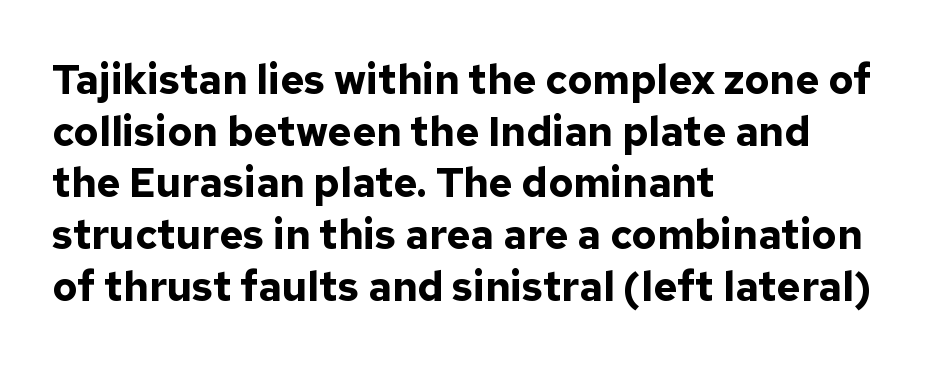
{"serif": "no", "italic": "no", "bold": "yes", "weight": "bold", "width": "normal", "stroke_contrast": "low", "x_height": "medium", "monospaced": "no", "underline": "no", "align": "left", "line_spacing": "normal", "line_spacing_ratio": 1.26, "letter_spacing": "normal", "letter_spacing_em": 0.0, "glyph_px": 41}
